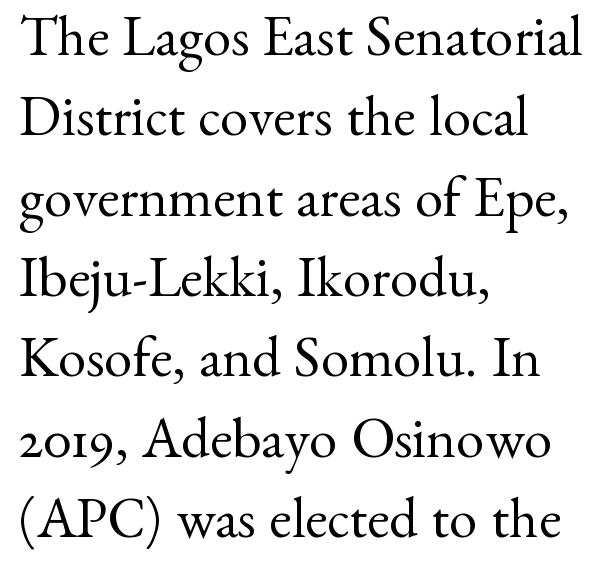
The image shows 57 px regular-weight serif type, upright; set left-aligned, normal line spacing (1.41x), normal letter spacing, not underlined; medium stroke contrast and a small x-height.
